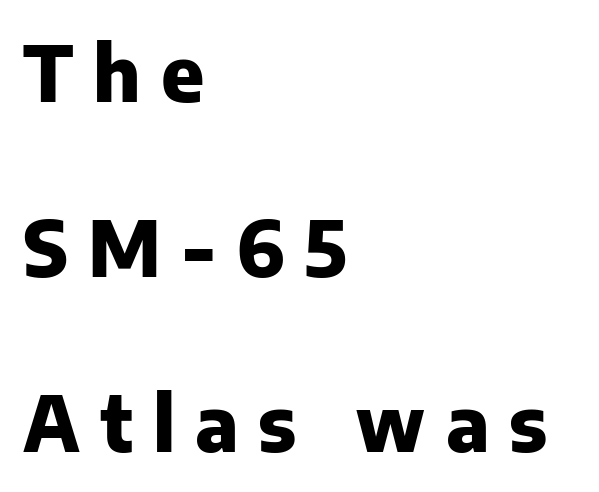
The letters stand upright; this is a roman face. To sum up the face: it is a sans, with no serifs. Horizontal bands of white between lines are thick stripes. Short and long lines alike share a common starting point at left.
